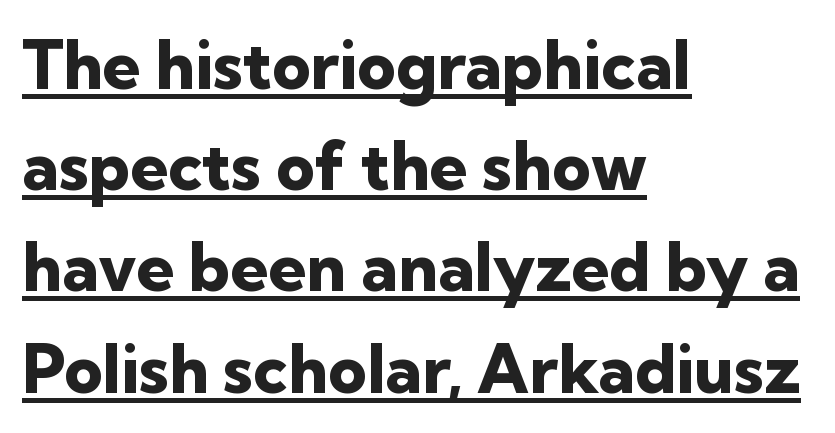
{"serif": "no", "italic": "no", "bold": "yes", "weight": "heavy", "width": "normal", "stroke_contrast": "low", "x_height": "medium", "monospaced": "no", "underline": "yes", "align": "left", "line_spacing": "normal", "line_spacing_ratio": 1.51, "letter_spacing": "normal", "letter_spacing_em": 0.0, "glyph_px": 67}
